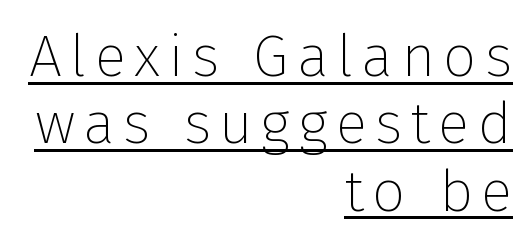
{"serif": "no", "italic": "no", "bold": "no", "weight": "thin", "width": "normal", "stroke_contrast": "low", "x_height": "medium", "monospaced": "no", "underline": "yes", "align": "right", "line_spacing": "tight", "line_spacing_ratio": 1.14, "glyph_px": 59}
